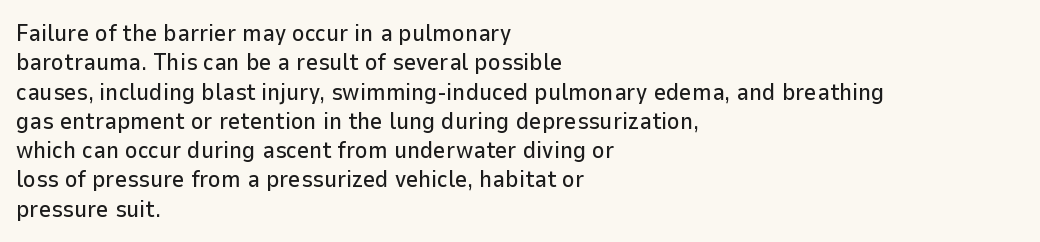
Q: Is the text italic (slanted)? A: No, it is upright.
Q: Is the text underlined? A: No.
Q: How is the paragraph aligned? A: Left-aligned.
Q: Is the spacing between letters normal or unusually wide? A: Normal.
